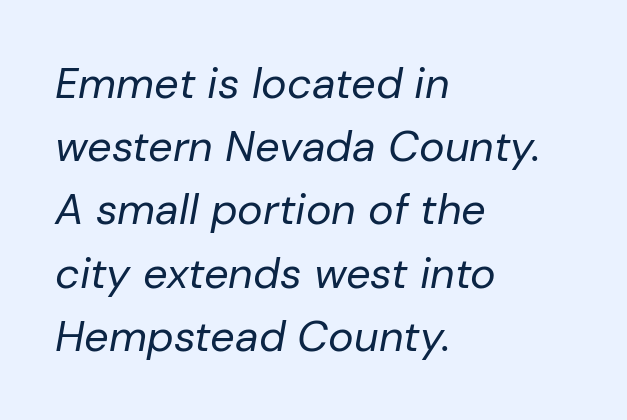
The image shows 43 px regular-weight type, italic (leaning right); set left-aligned, normal line spacing (1.47x), normal letter spacing, not underlined; low stroke contrast and a medium x-height.
